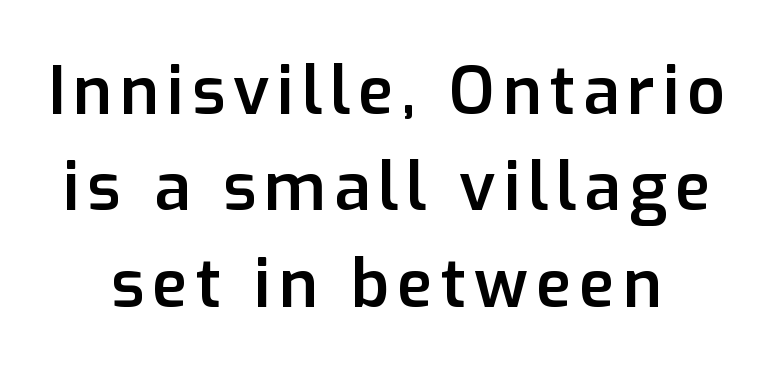
Q: Is the text bold? A: Semi-bold.
Q: Is the text italic (slanted)? A: No, it is upright.
Q: Is the typeface a serif or a sans-serif typeface? A: Sans-serif.
Q: Is the text underlined? A: No.
Q: Is the spacing between lines tight, normal or loose? A: Normal.
Q: Width (condensed, normal, or wide)? A: Normal.
Q: Stroke contrast? A: Low.
Q: x-height? A: Medium.
Q: Monospaced? A: No.
